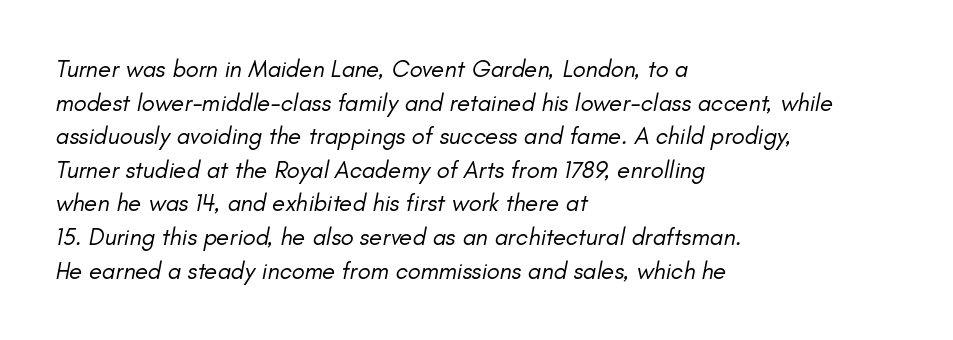
The rows are spaced the way most documents space them. You can tell it's italic because the verticals aren't actually vertical. Standard letterfit; no display-style spreading of the glyphs. The paragraph shown leans on its left margin. On a weight scale, this lands at 450 or below.
